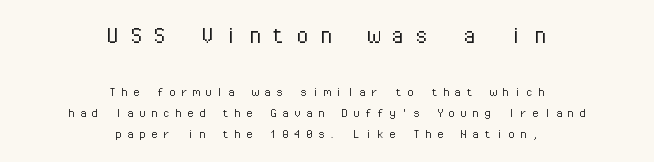
The composition opens big and finishes small. A clean baseline with only descenders dipping below it. Look at the bottom of the vertical strokes: they stop flat, with no serifs. The specimen reads as upright at a glance.
